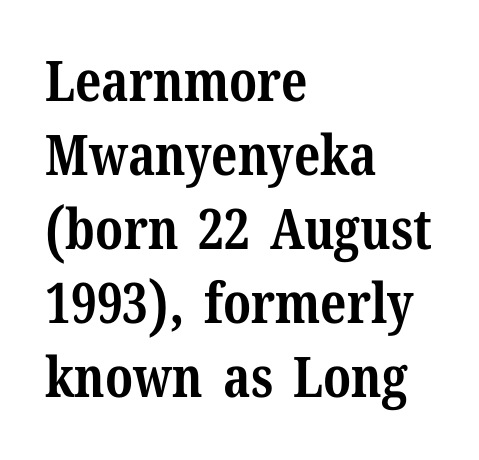
{"serif": "yes", "italic": "no", "bold": "yes", "weight": "bold", "width": "normal", "stroke_contrast": "medium", "x_height": "medium", "monospaced": "no", "underline": "no", "align": "left", "line_spacing": "normal", "line_spacing_ratio": 1.32, "letter_spacing": "normal", "letter_spacing_em": 0.0, "glyph_px": 56}
